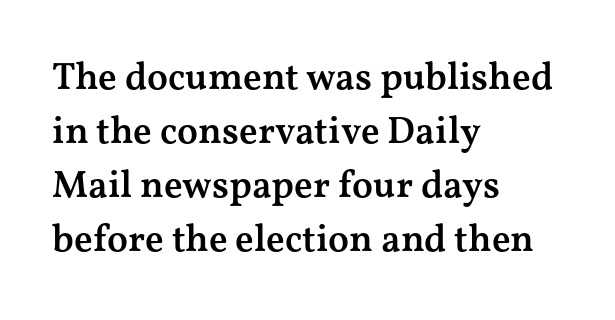
The image shows 38 px semibold, wide serif type, upright; set left-aligned, normal line spacing (1.42x), normal letter spacing, not underlined; medium stroke contrast and a medium x-height.
